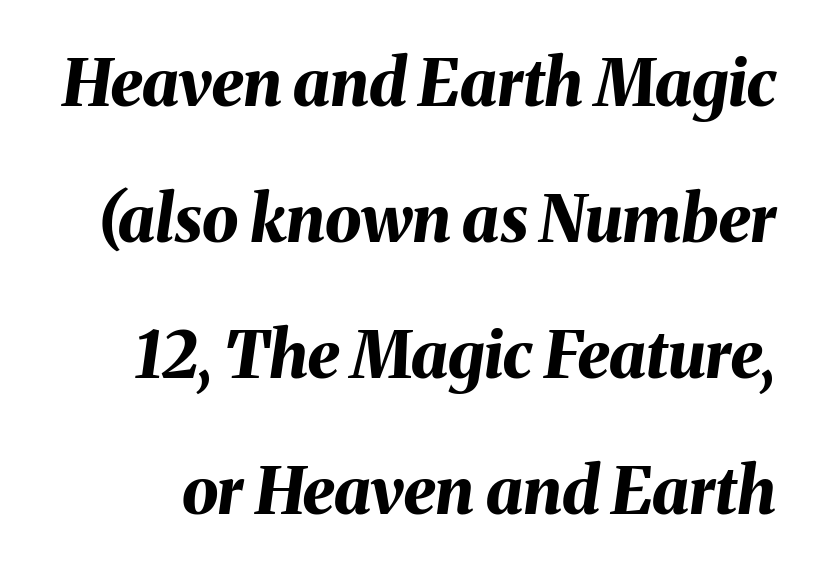
The image shows 65 px bold type, italic (leaning right); set loose line spacing (2.09x), normal letter spacing, not underlined; medium stroke contrast and a medium x-height.
